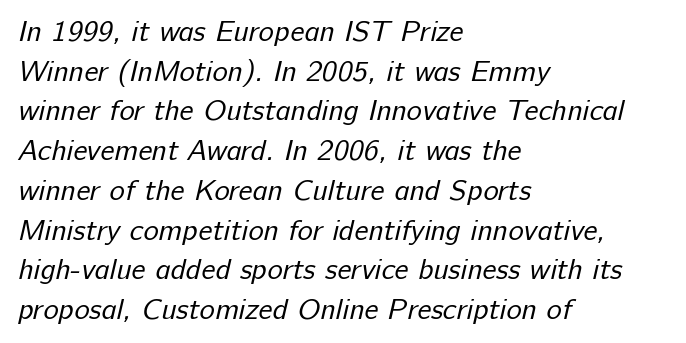
Q: Is the text bold? A: No.
Q: Is the typeface a serif or a sans-serif typeface? A: Sans-serif.
Q: Is the text underlined? A: No.
Q: How is the paragraph aligned? A: Left-aligned.
Q: Is the spacing between letters normal or unusually wide? A: Normal.
Q: Is the spacing between lines tight, normal or loose? A: Normal.
Q: Width (condensed, normal, or wide)? A: Normal.
Q: Stroke contrast? A: Low.
Q: x-height? A: Medium.
Q: Monospaced? A: No.
